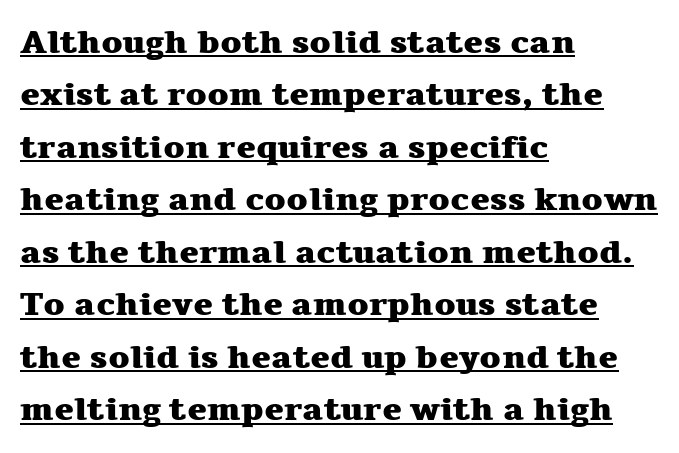
Tall strokes in this sample are plumb rather than angled. Reading down the column, the eye jumps a familiar distance to each next line. Each letter keeps its own natural width here, so spacing adapts to shape. Unlike a clean sans, this face finishes its strokes with serifs. Its strokes are broad and dark, the hallmark of bold type.
